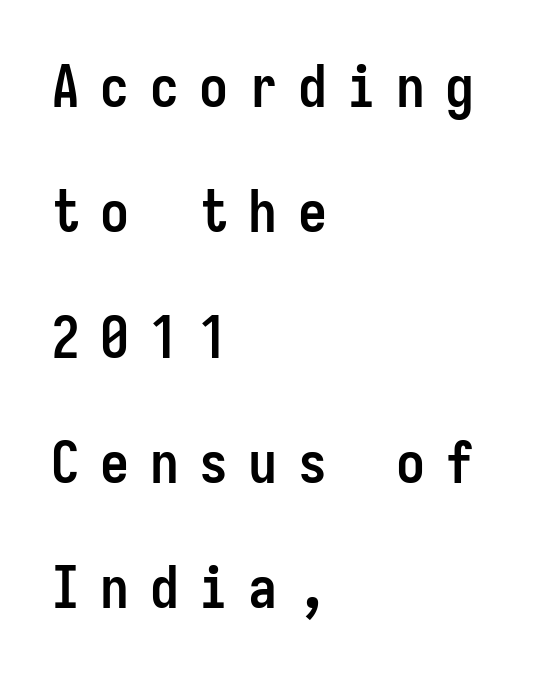
The image shows 58 px semibold, condensed sans-serif type, upright, monospaced; set left-aligned, loose line spacing (2.16x), unusually wide letter spacing (+0.35 em), not underlined; low stroke contrast and a medium x-height.
